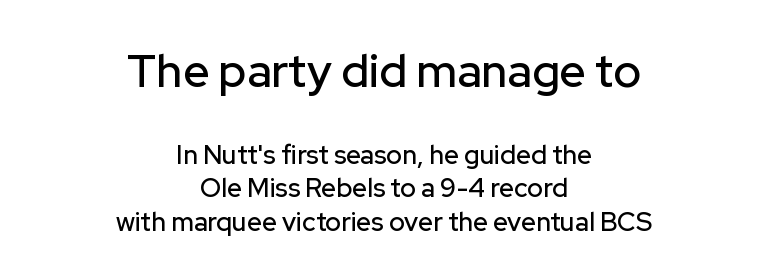
Visually, the top section dominates because its glyphs are scaled up. Is this a fixed-width face? No — the glyphs have proportional, varying widths. Underline: absent. Horizontal bands of white between lines are of average thickness. The type is set solid horizontally, with unmodified tracking. Posture: upright roman.
